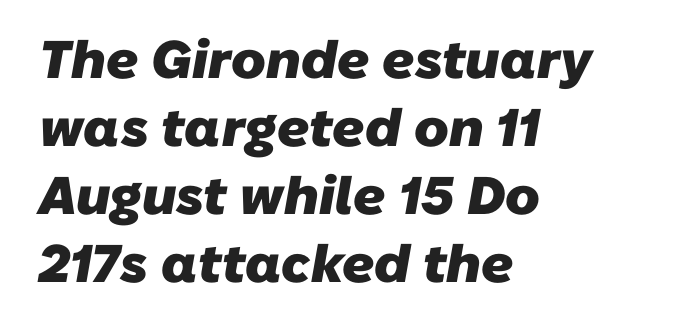
{"serif": "no", "bold": "yes", "weight": "heavy", "width": "normal", "stroke_contrast": "low", "x_height": "medium", "monospaced": "no", "underline": "no", "align": "left", "line_spacing": "normal", "line_spacing_ratio": 1.28, "letter_spacing": "normal", "letter_spacing_em": 0.0, "glyph_px": 53}
